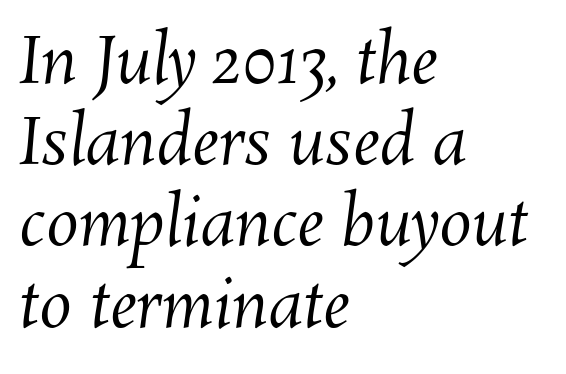
The rag falls on the right side of this text block. Normally led — the rows are evenly, conventionally spaced. Letters have the restrained weight of plain body copy at most. You could not count columns in this text — the font is proportionally spaced. Words appear dense and cohesive because spacing is normal.
